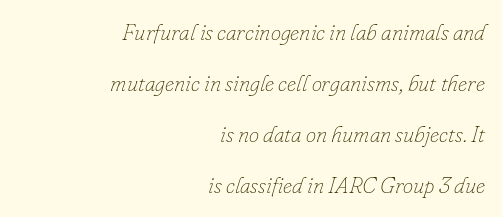
{"italic": "yes", "lean": "right", "slant_degrees": 16, "bold": "no", "underline": "no", "align": "right", "line_spacing": "loose", "line_spacing_ratio": 2.22, "letter_spacing": "normal", "letter_spacing_em": 0.0, "glyph_px": 23}
